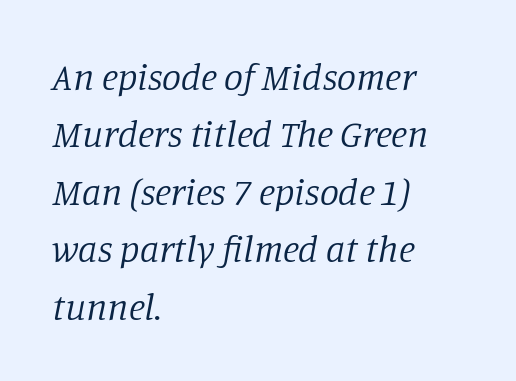
The image shows 38 px regular-weight serif type, italic (leaning right); set left-aligned, normal line spacing (1.51x), normal letter spacing, not underlined; low stroke contrast and a large x-height.
